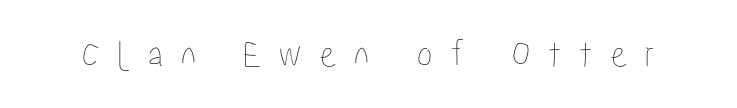
Q: Is the text italic (slanted)? A: No, it is upright.
Q: Is the text underlined? A: No.
Q: Is the spacing between letters normal or unusually wide? A: Unusually wide.
Q: Width (condensed, normal, or wide)? A: Condensed.
Q: Stroke contrast? A: Low.
Q: x-height? A: Medium.
Q: Monospaced? A: No.
